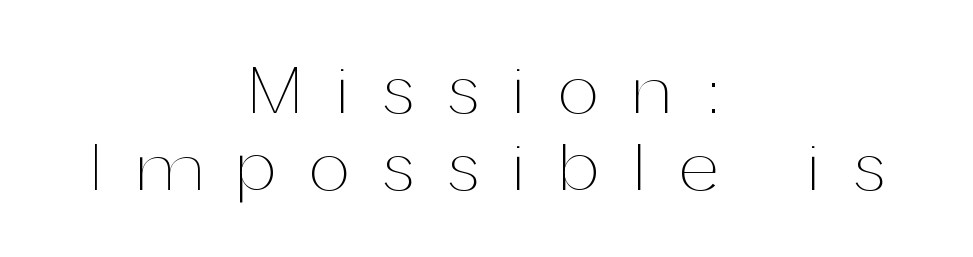
Q: Is the text bold? A: No.
Q: Is the text italic (slanted)? A: No, it is upright.
Q: Is the text underlined? A: No.
Q: How is the paragraph aligned? A: Centered.
Q: Is the spacing between letters normal or unusually wide? A: Unusually wide.
Q: Is the spacing between lines tight, normal or loose? A: Tight.
Q: Width (condensed, normal, or wide)? A: Normal.
Q: Stroke contrast? A: Medium.
Q: x-height? A: Medium.
Q: Monospaced? A: No.
